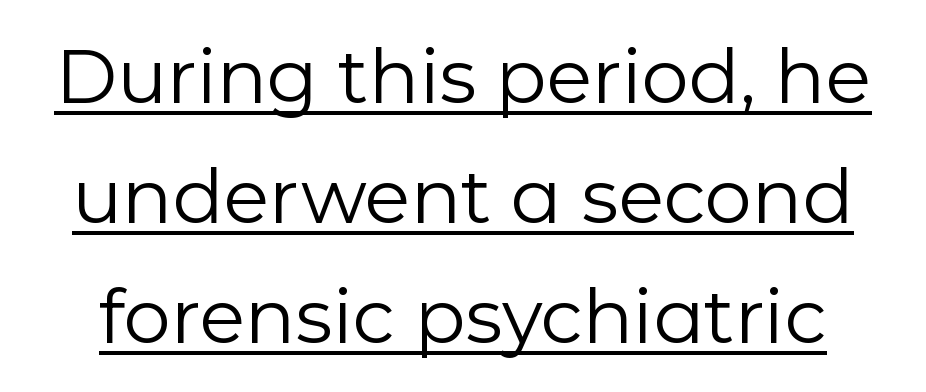
Q: Is the text bold? A: No.
Q: Is the text italic (slanted)? A: No, it is upright.
Q: Is the typeface a serif or a sans-serif typeface? A: Sans-serif.
Q: Is the text underlined? A: Yes.
Q: Is the spacing between letters normal or unusually wide? A: Normal.
Q: Is the spacing between lines tight, normal or loose? A: Normal.
Q: Width (condensed, normal, or wide)? A: Normal.
Q: Stroke contrast? A: Low.
Q: x-height? A: Medium.
Q: Monospaced? A: No.
